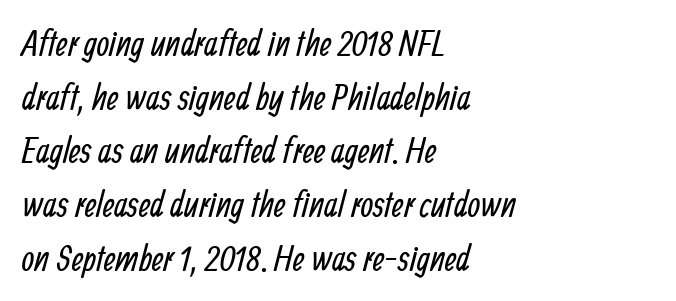
{"serif": "no", "bold": "no", "weight": "regular", "width": "condensed", "stroke_contrast": "low", "x_height": "medium", "monospaced": "no", "underline": "no", "align": "left", "line_spacing": "normal", "line_spacing_ratio": 1.49, "letter_spacing": "normal", "letter_spacing_em": 0.0, "glyph_px": 36}
